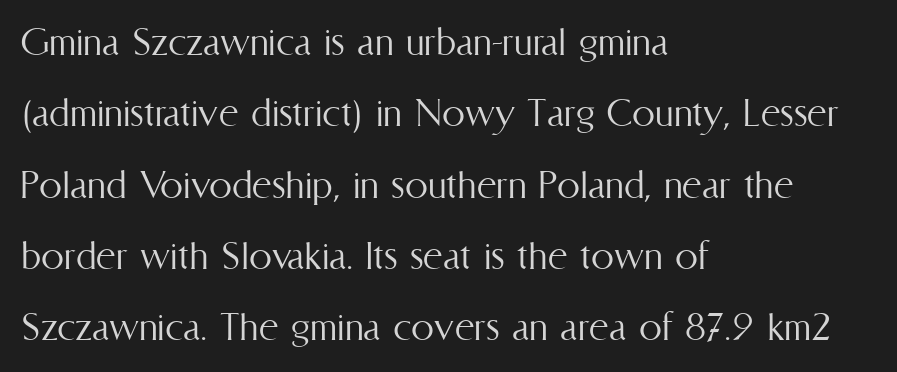
The image shows 46 px light, condensed type, upright; set left-aligned, normal line spacing (1.55x), normal letter spacing, not underlined; medium stroke contrast and a medium x-height.
